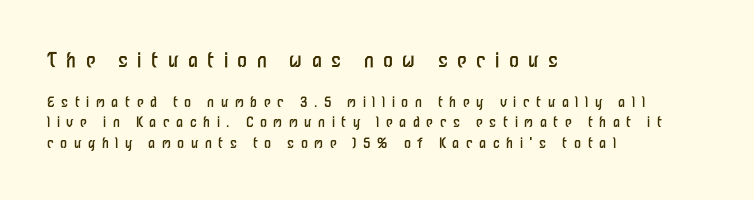
The image shows 20 px text type, upright; set left-aligned, normal line spacing (1.48x), unusually wide letter spacing (+0.47 em), not underlined; the first (top) block is 1.43x larger.
